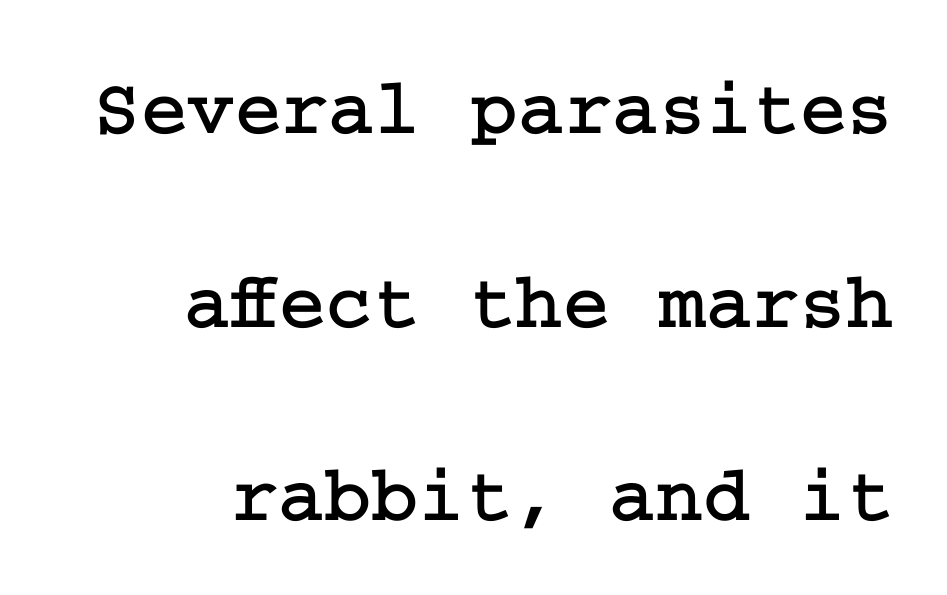
Q: Is the text italic (slanted)? A: No, it is upright.
Q: Is the typeface a serif or a sans-serif typeface? A: Serif.
Q: Is the text underlined? A: No.
Q: How is the paragraph aligned? A: Right-aligned.
Q: Is the spacing between letters normal or unusually wide? A: Normal.
Q: Is the spacing between lines tight, normal or loose? A: Loose.
Q: Width (condensed, normal, or wide)? A: Normal.
Q: Stroke contrast? A: Low.
Q: x-height? A: Medium.
